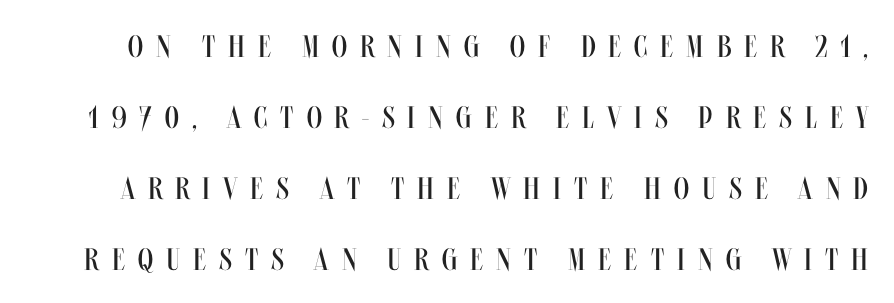
{"italic": "no", "bold": "no", "weight": "regular", "width": "condensed", "stroke_contrast": "medium", "x_height": "large", "monospaced": "no", "underline": "no", "line_spacing": "loose", "line_spacing_ratio": 2.29, "letter_spacing": "wide", "letter_spacing_em": 0.42, "glyph_px": 31}
